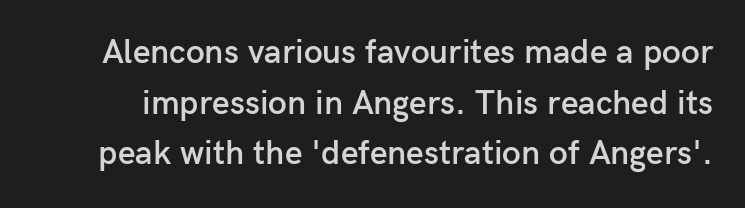
Q: Is the text bold? A: Semi-bold.
Q: Is the text italic (slanted)? A: No, it is upright.
Q: Is the typeface a serif or a sans-serif typeface? A: Sans-serif.
Q: Is the text underlined? A: No.
Q: Is the spacing between letters normal or unusually wide? A: Normal.
Q: Is the spacing between lines tight, normal or loose? A: Normal.
Q: Width (condensed, normal, or wide)? A: Normal.
Q: Stroke contrast? A: Low.
Q: x-height? A: Medium.
Q: Monospaced? A: No.
